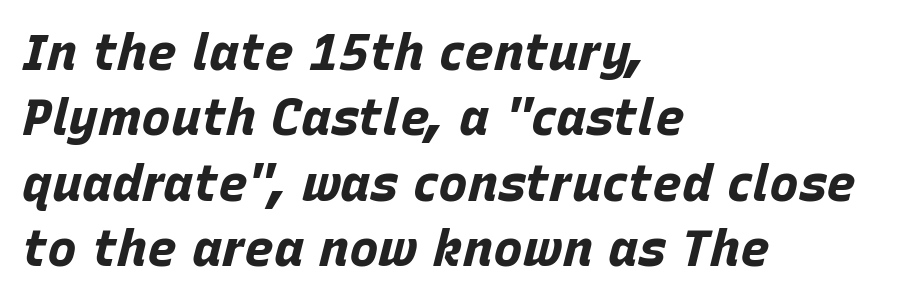
Descenders hang freely into open space. Each line starts at the same left margin while the right side varies. A full-strength bold gives these letters their thick strokes. Spacing verdict: proportional, widths tailored to each character. A typesetter would call this zero additional tracking.
